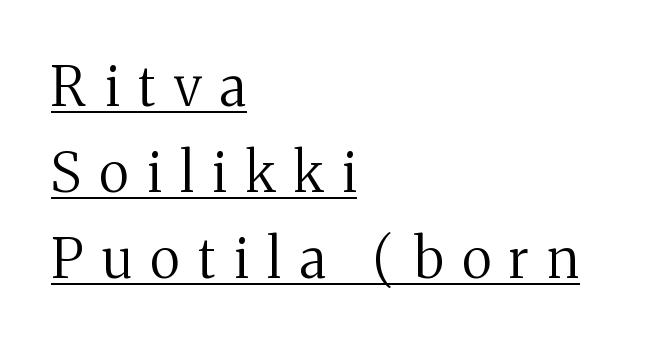
Q: Is the text bold? A: No.
Q: Is the text italic (slanted)? A: No, it is upright.
Q: Is the typeface a serif or a sans-serif typeface? A: Serif.
Q: Is the text underlined? A: Yes.
Q: How is the paragraph aligned? A: Left-aligned.
Q: Is the spacing between letters normal or unusually wide? A: Unusually wide.
Q: Is the spacing between lines tight, normal or loose? A: Normal.
Q: Width (condensed, normal, or wide)? A: Normal.
Q: Stroke contrast? A: Medium.
Q: x-height? A: Medium.
Q: Monospaced? A: No.
